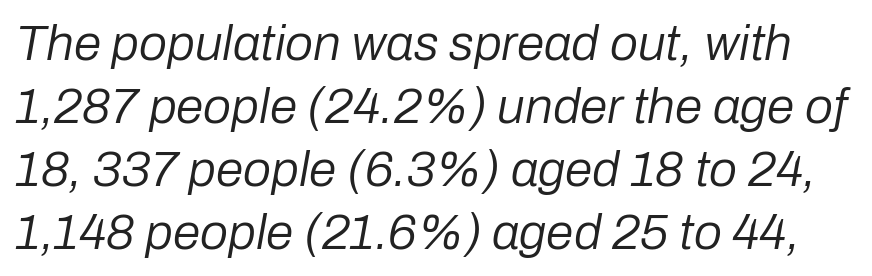
Q: Is the text bold? A: No.
Q: Is the text italic (slanted)? A: Yes, it leans right by about 10 degrees.
Q: Is the text underlined? A: No.
Q: Is the spacing between letters normal or unusually wide? A: Normal.
Q: Is the spacing between lines tight, normal or loose? A: Normal.
Q: Width (condensed, normal, or wide)? A: Normal.
Q: Stroke contrast? A: Low.
Q: x-height? A: Medium.
Q: Monospaced? A: No.
